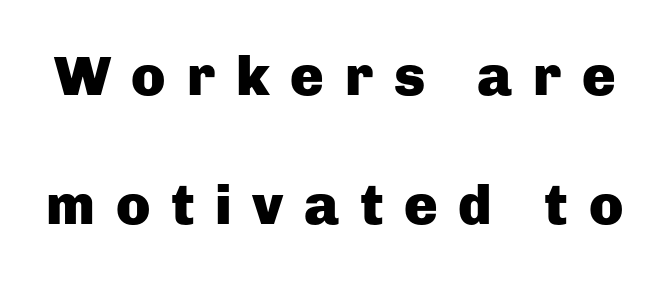
The letters stand upright; this is a roman face. Airy leading. The foot of each line stays bare and open. Regarding serifs, this sample does without them.
